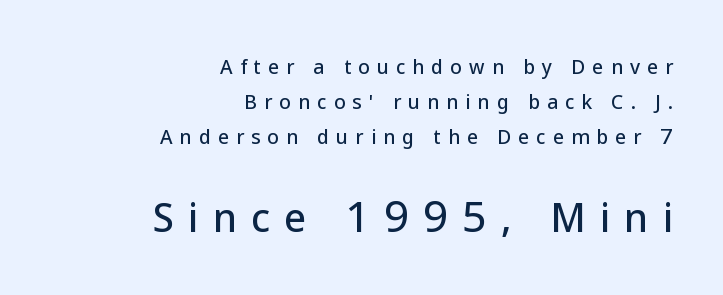
{"serif": "no", "italic": "no", "width": "normal", "stroke_contrast": "low", "x_height": "medium", "monospaced": "no", "underline": "no", "align": "right", "line_spacing_ratio": 1.83, "letter_spacing": "wide", "letter_spacing_em": 0.37, "larger_block": "second", "size_ratio": 2.0, "glyph_px": 38}
